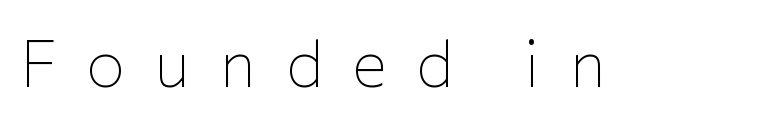
Q: Is the text bold? A: No.
Q: Is the text italic (slanted)? A: No, it is upright.
Q: Is the typeface a serif or a sans-serif typeface? A: Sans-serif.
Q: Is the text underlined? A: No.
Q: Is the spacing between letters normal or unusually wide? A: Unusually wide.
Q: Width (condensed, normal, or wide)? A: Normal.
Q: Stroke contrast? A: Low.
Q: x-height? A: Medium.
Q: Monospaced? A: No.
